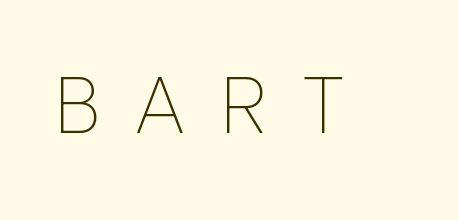
Q: Is the text bold? A: No.
Q: Is the text italic (slanted)? A: No, it is upright.
Q: Is the typeface a serif or a sans-serif typeface? A: Sans-serif.
Q: Is the text underlined? A: No.
Q: Is the spacing between letters normal or unusually wide? A: Unusually wide.
Q: Width (condensed, normal, or wide)? A: Normal.
Q: Stroke contrast? A: Low.
Q: x-height? A: Medium.
Q: Monospaced? A: No.
